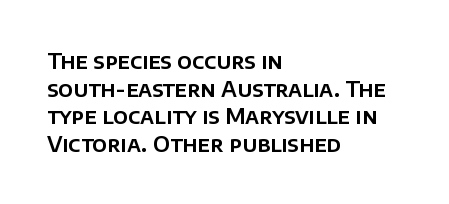
Q: Is the text italic (slanted)? A: No, it is upright.
Q: Is the text underlined? A: No.
Q: How is the paragraph aligned? A: Left-aligned.
Q: Is the spacing between letters normal or unusually wide? A: Normal.
Q: Is the spacing between lines tight, normal or loose? A: Normal.
